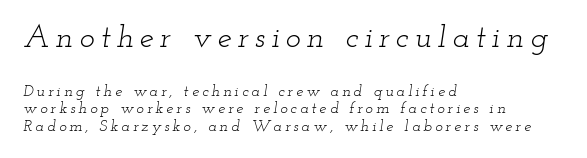
Q: Is the text bold? A: No.
Q: Is the text italic (slanted)? A: Yes, it leans right by about 12 degrees.
Q: Is the typeface a serif or a sans-serif typeface? A: Serif.
Q: Is the text underlined? A: No.
Q: How is the paragraph aligned? A: Left-aligned.
Q: Is the spacing between lines tight, normal or loose? A: Tight.
Q: Which block of text is set in a larger size, the first (top) or the second (bottom)? A: The first (top) one.
Q: Width (condensed, normal, or wide)? A: Wide.
Q: Stroke contrast? A: Low.
Q: x-height? A: Small.
Q: Monospaced? A: No.
